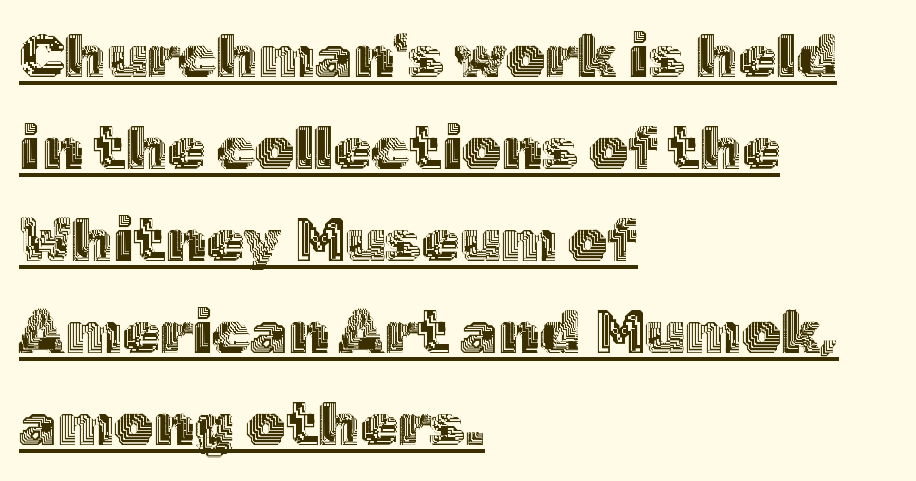
The image shows 61 px text type, upright; set left-aligned, normal line spacing (1.51x), normal letter spacing, underlined; a medium x-height.
